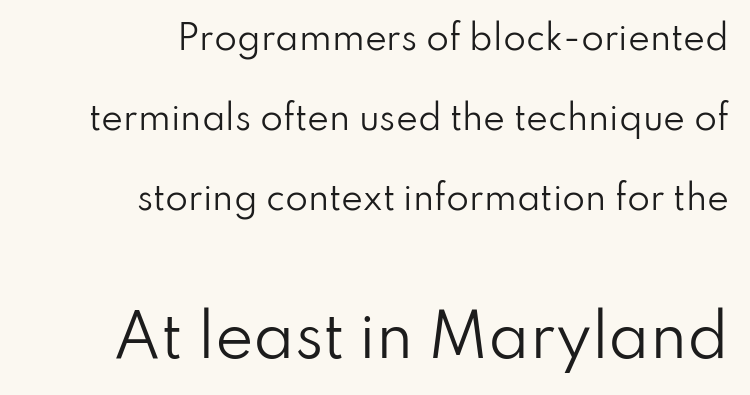
Serif or sans? Sans — the stroke terminals are bare. Vertical strokes here are truly vertical. Spacing verdict: proportional, widths tailored to each character. Successive baselines arrive slowly, with a big drop between each. The typesetting does not lean heavy: it is not bold.
